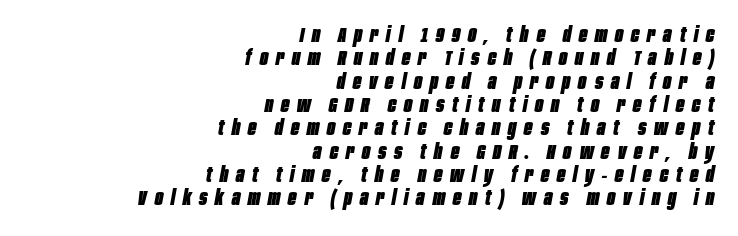
Here the glyphs are tracked loosely, breaking word shapes into spaced letters. Strong, thick strokes mark this as bold type. Beneath every word, the page is bare. Notice how descenders almost collide with the ascenders below — that's tight leading.
